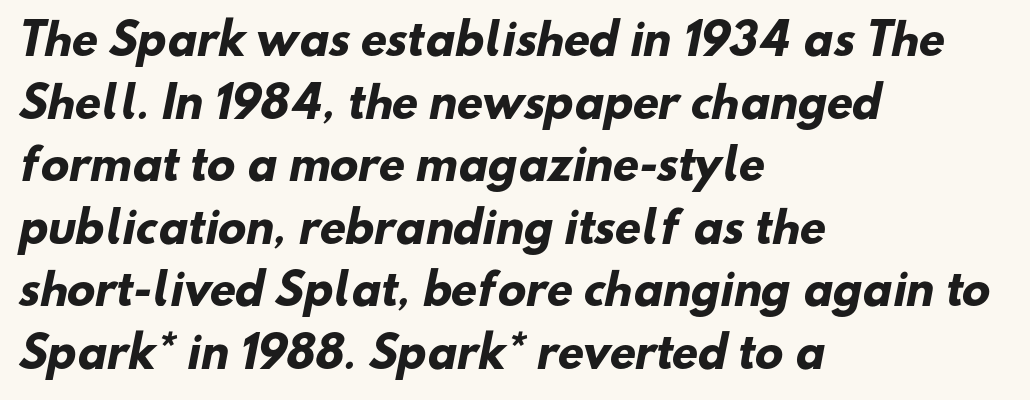
The image shows 42 px heavy sans-serif type; set left-aligned, normal line spacing (1.49x), normal letter spacing, not underlined; low stroke contrast and a small x-height.
